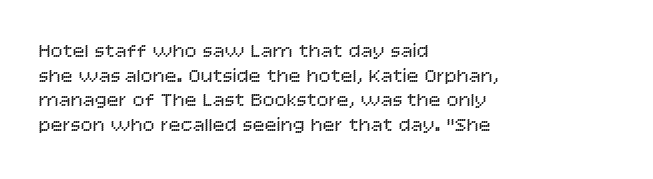
{"italic": "no", "bold": "no", "underline": "no", "align": "left", "line_spacing_ratio": 1.23, "letter_spacing": "normal", "letter_spacing_em": 0.0, "glyph_px": 20}
